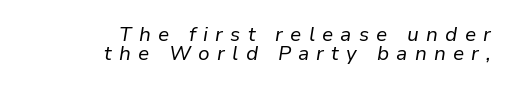
The image shows 20 px text type, italic (leaning right); set right-aligned, tight line spacing (0.96x), unusually wide letter spacing (+0.36 em), not underlined.
